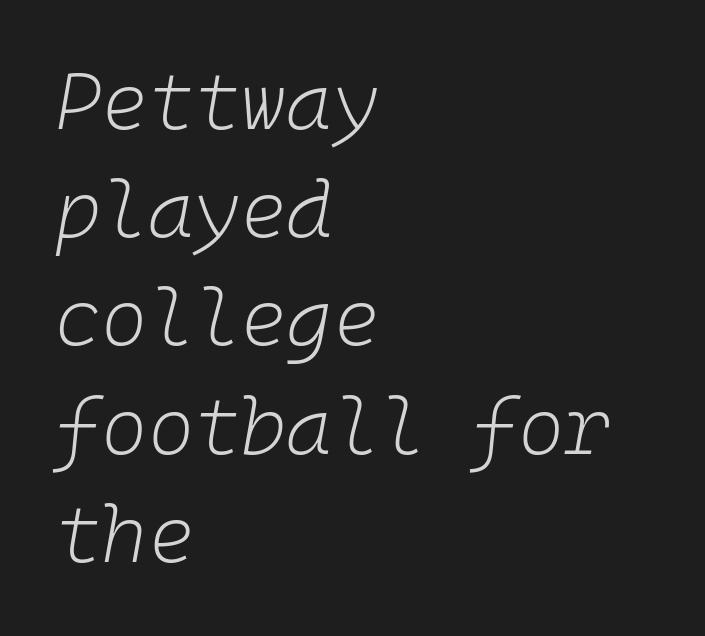
On a weight scale, this lands at 450 or below. Baseline-to-baseline distance is the conventional proportion of letter height. You could count columns in this text — the font is strictly monospaced. Every character sits at an angle, as italics do. Each line starts at the same left margin while the right side varies.
